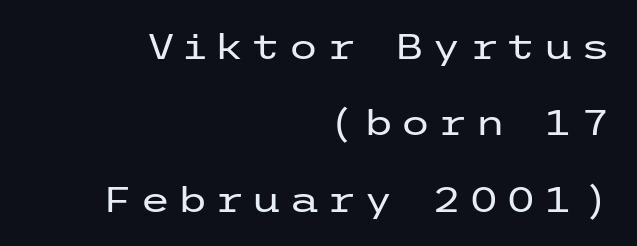
The paragraph has a hard right edge and a soft left edge. Just letters on the line, the space beneath them empty. Does the lettering tilt? It doesn't — this is upright. You can tell from the bare stems that sans-serif type was used.
